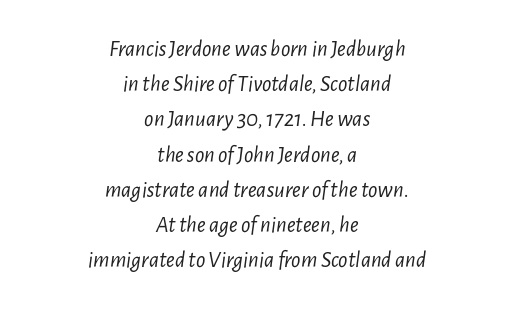
The image shows 23 px text type, italic (leaning right); set centered, normal line spacing (1.53x), normal letter spacing, not underlined.
